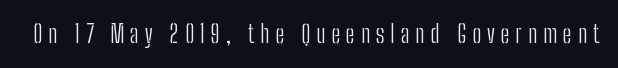
No extra ink here — the face is not bold. The tracking jumps out immediately: characters are airy and widely separated. The letters stand upright; this is a roman face. Has an underline been added? It has not.
